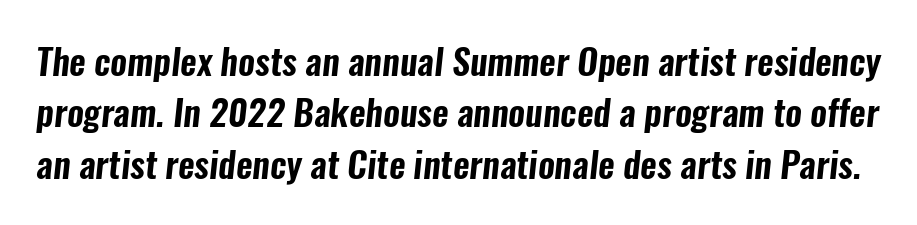
The image shows 36 px condensed sans-serif type; set normal line spacing (1.43x), normal letter spacing, not underlined; low stroke contrast and a medium x-height.
